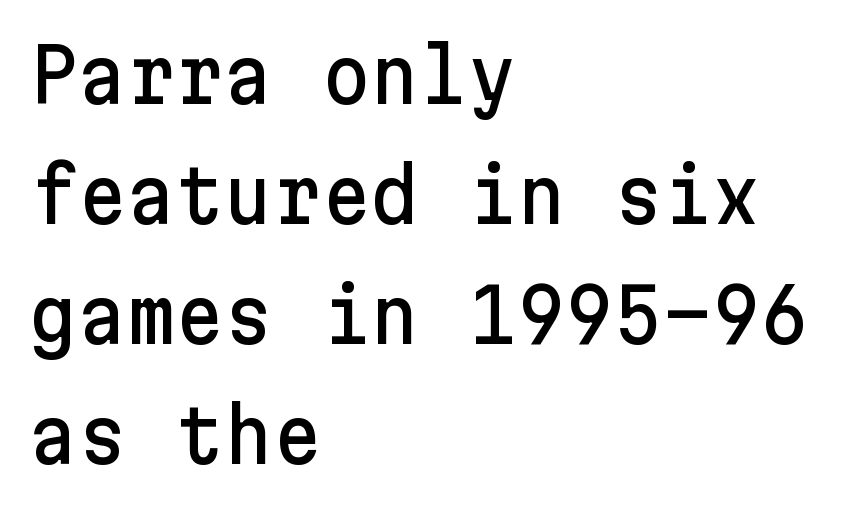
The image shows 75 px sans-serif type, upright; set left-aligned, normal line spacing (1.6x), normal letter spacing, not underlined; low stroke contrast and a medium x-height.
